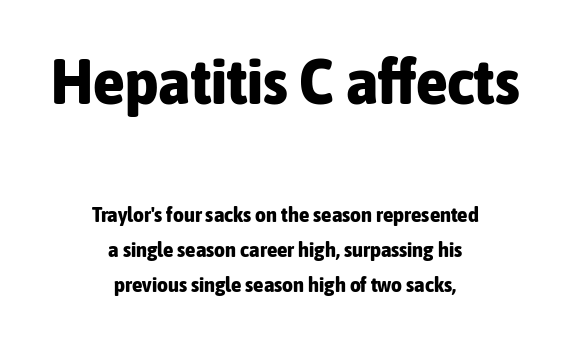
Q: Is the text bold? A: Yes.
Q: Is the text italic (slanted)? A: No, it is upright.
Q: Is the typeface a serif or a sans-serif typeface? A: Sans-serif.
Q: Is the text underlined? A: No.
Q: How is the paragraph aligned? A: Centered.
Q: Is the spacing between letters normal or unusually wide? A: Normal.
Q: Is the spacing between lines tight, normal or loose? A: Normal.
Q: Which block of text is set in a larger size, the first (top) or the second (bottom)? A: The first (top) one.
Q: Width (condensed, normal, or wide)? A: Condensed.
Q: Stroke contrast? A: Low.
Q: x-height? A: Medium.
Q: Monospaced? A: No.
